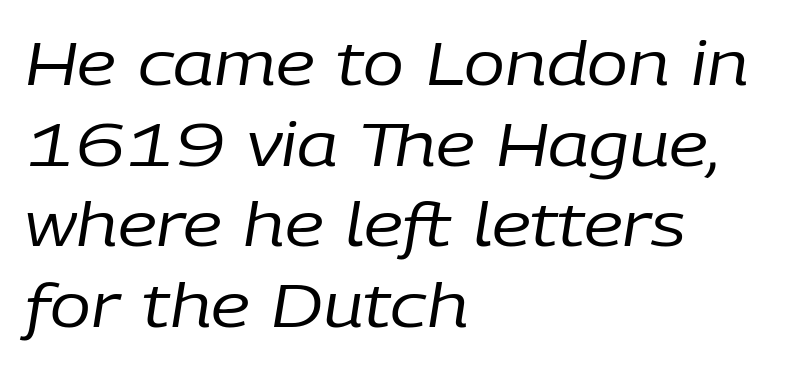
Q: Is the text bold? A: No.
Q: Is the text italic (slanted)? A: Yes, it leans right by about 9 degrees.
Q: Is the text underlined? A: No.
Q: How is the paragraph aligned? A: Left-aligned.
Q: Is the spacing between letters normal or unusually wide? A: Normal.
Q: Is the spacing between lines tight, normal or loose? A: Normal.
Q: Width (condensed, normal, or wide)? A: Normal.
Q: Stroke contrast? A: Low.
Q: x-height? A: Medium.
Q: Monospaced? A: No.
